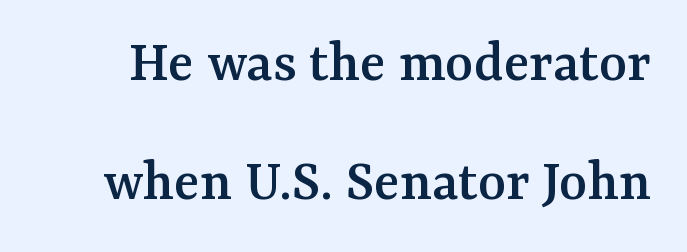
{"serif": "yes", "italic": "no", "width": "normal", "stroke_contrast": "medium", "x_height": "medium", "monospaced": "no", "underline": "no", "line_spacing": "loose", "line_spacing_ratio": 1.98, "letter_spacing": "normal", "letter_spacing_em": 0.0, "glyph_px": 60}
